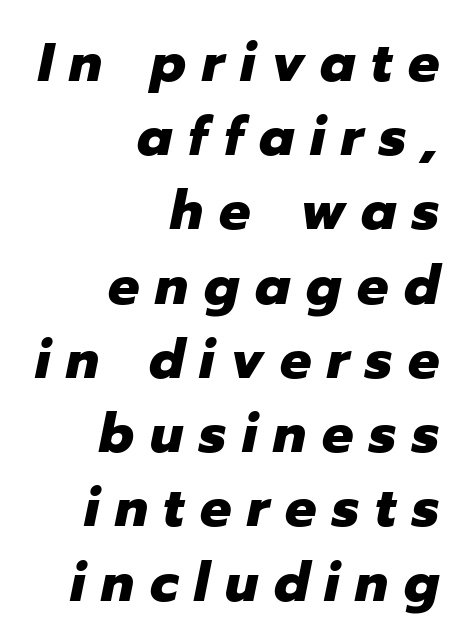
Characters are canted at an angle relative to the baseline's perpendicular. The rendering inserts visible extra space after every character. Think of a printed novel: that variable character pitch is what you see here. The typesetter chose a ragged-left arrangement here. The characters look thick and weighty, a clear bold. A clean baseline with only descenders dipping below it.
